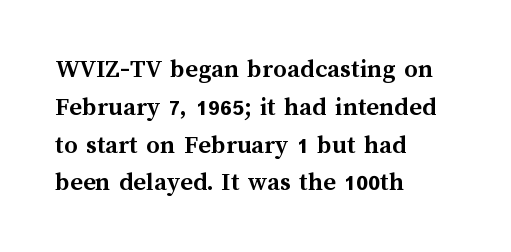
Line spacing here is normal. The baseline area is clear. This sample uses an upright cut, with every glyph sitting square on the baseline. These lines keep a tight, regular rhythm from letter to letter. Line beginnings align vertically; line endings do not.
